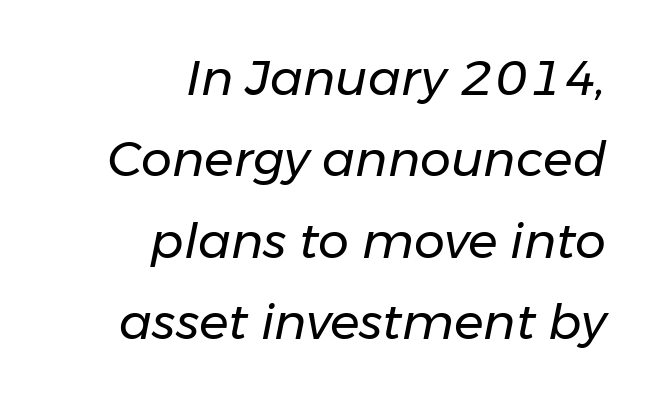
The image shows 49 px regular-weight type, italic (leaning right); set right-aligned, normal line spacing (1.66x), normal letter spacing, not underlined; low stroke contrast and a medium x-height.
